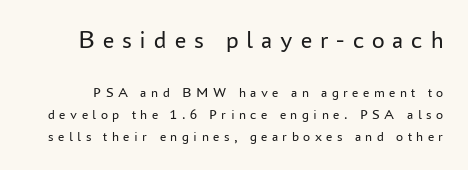
Q: Is the text bold? A: No.
Q: Is the text italic (slanted)? A: No, it is upright.
Q: Is the text underlined? A: No.
Q: Is the spacing between letters normal or unusually wide? A: Unusually wide.
Q: Is the spacing between lines tight, normal or loose? A: Normal.
Q: Which block of text is set in a larger size, the first (top) or the second (bottom)? A: The first (top) one.
